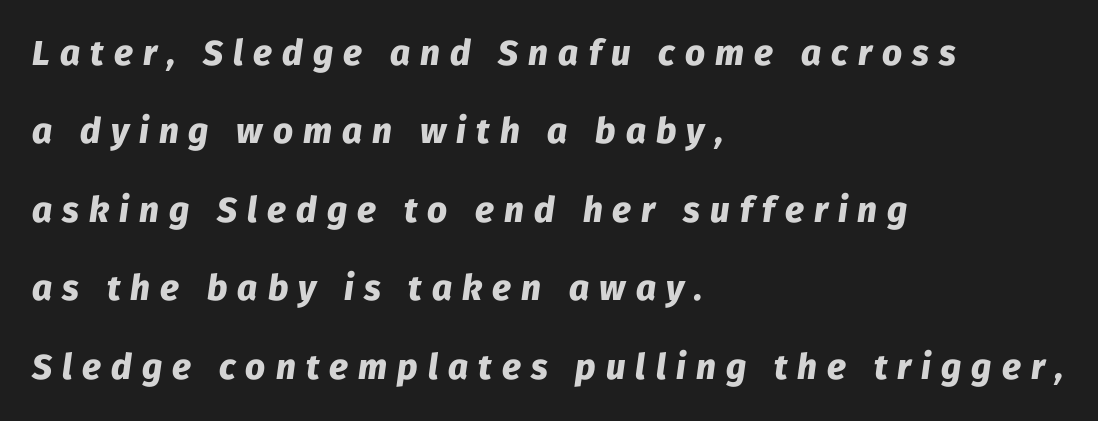
{"italic": "yes", "lean": "right", "slant_degrees": 8, "bold": "yes", "weight": "heavy", "width": "normal", "stroke_contrast": "low", "x_height": "medium", "monospaced": "no", "underline": "no", "align": "left", "line_spacing": "loose", "line_spacing_ratio": 2.24, "letter_spacing": "wide", "letter_spacing_em": 0.29, "glyph_px": 35}
